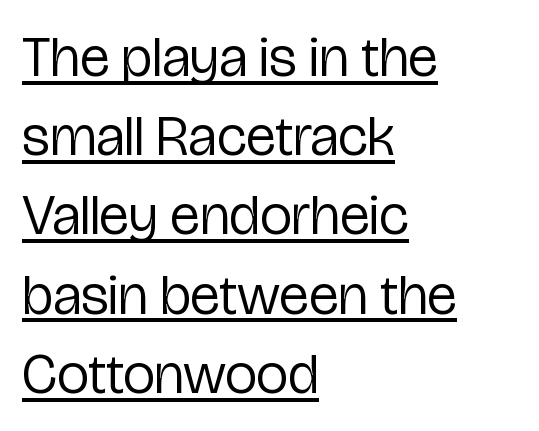
The image shows 57 px regular-weight, condensed sans-serif type, upright; set left-aligned, normal line spacing (1.39x), normal letter spacing, underlined; low stroke contrast and a medium x-height.
